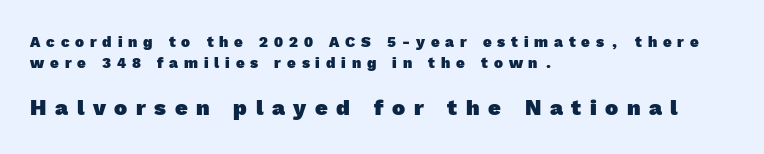
{"bold": "yes", "underline": "no", "align": "left", "line_spacing": "normal", "line_spacing_ratio": 1.42, "letter_spacing": "wide", "letter_spacing_em": 0.39, "larger_block": "second", "size_ratio": 1.47, "glyph_px": 22}
